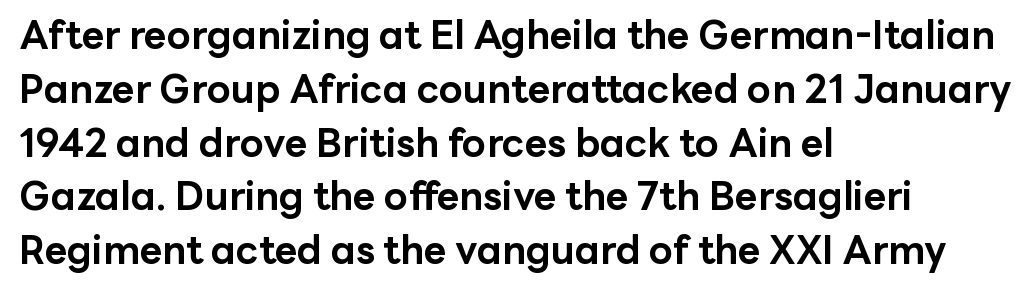
The image shows 39 px bold sans-serif type, upright; set left-aligned, normal line spacing (1.38x), normal letter spacing, not underlined; low stroke contrast and a medium x-height.
